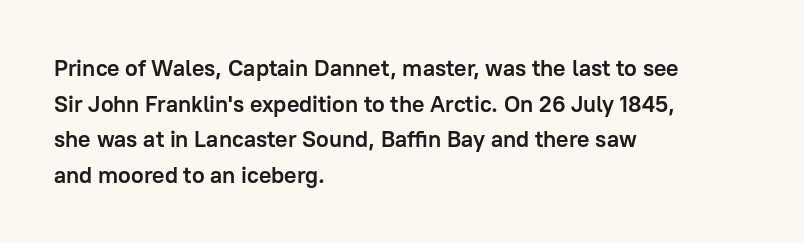
{"italic": "no", "bold": "yes", "underline": "no", "align": "left", "line_spacing": "normal", "line_spacing_ratio": 1.55, "letter_spacing": "normal", "letter_spacing_em": 0.0, "glyph_px": 23}
